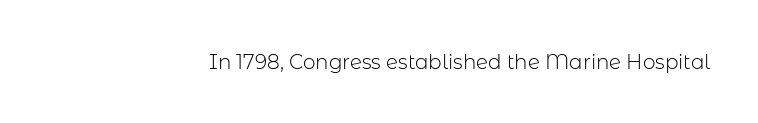
Q: Is the text bold? A: No.
Q: Is the text italic (slanted)? A: No, it is upright.
Q: Is the text underlined? A: No.
Q: Is the spacing between letters normal or unusually wide? A: Normal.
